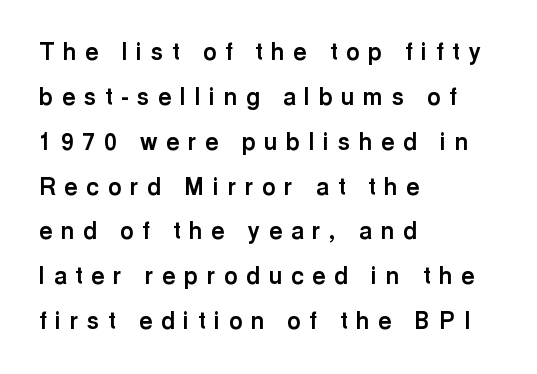
How would I describe the line gaps? Wide and relaxed. Glance below the letters and you will spot only blank space. This is roman type, the default non-slanted kind. Does extra space separate the letters? Yes, quite a lot of it.
